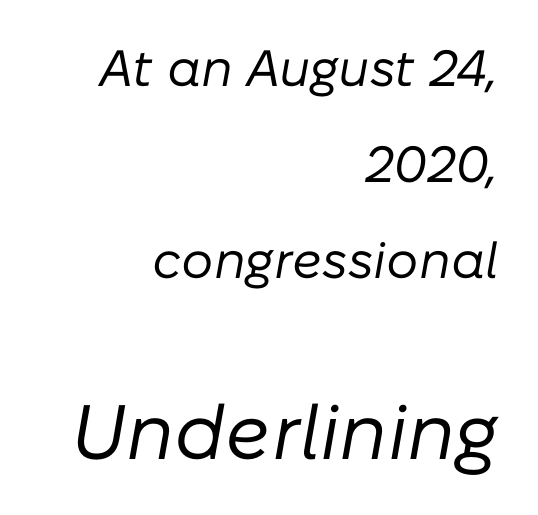
{"italic": "yes", "lean": "right", "slant_degrees": 10, "bold": "no", "weight": "regular", "width": "normal", "stroke_contrast": "low", "x_height": "medium", "monospaced": "no", "underline": "no", "align": "right", "line_spacing_ratio": 1.88, "letter_spacing": "normal", "letter_spacing_em": 0.0, "larger_block": "second", "size_ratio": 1.51, "glyph_px": 77}
